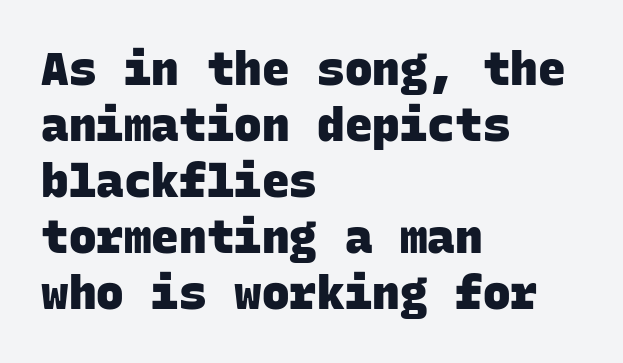
The image shows 46 px heavy sans-serif type, monospaced; set left-aligned, line spacing 1.22x, normal letter spacing, not underlined; low stroke contrast and a large x-height.
